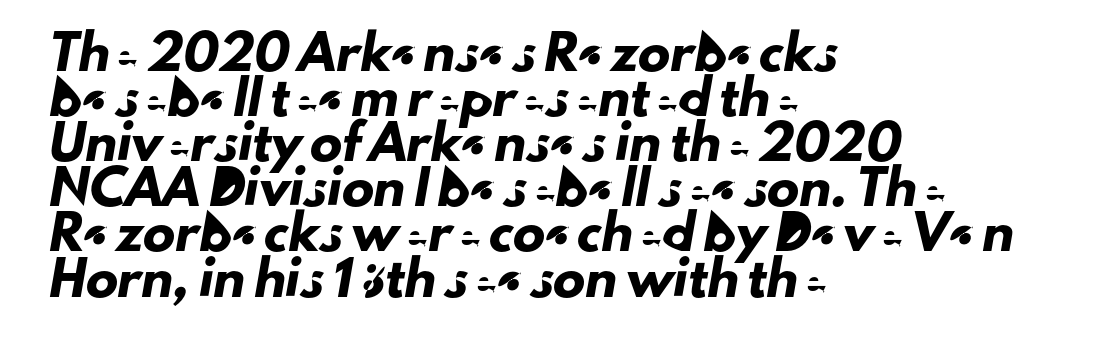
This sample uses a sans-serif face. Just letters on the line, the space beneath them empty. In terms of leading, this rendering sits right in the middle. The rendering anchors every line to the left-hand side. Spacing between characters is what you'd get straight out of the box. You could not count columns in this text — the font is proportionally spaced.
